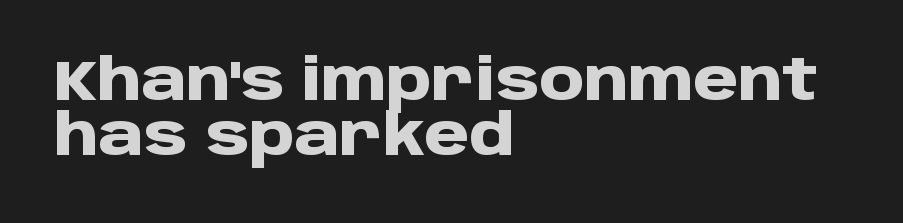
{"serif": "no", "italic": "no", "bold": "yes", "weight": "heavy", "width": "normal", "stroke_contrast": "low", "x_height": "large", "monospaced": "no", "underline": "no", "align": "left", "line_spacing": "tight", "line_spacing_ratio": 0.96, "letter_spacing": "normal", "letter_spacing_em": 0.0, "glyph_px": 57}
